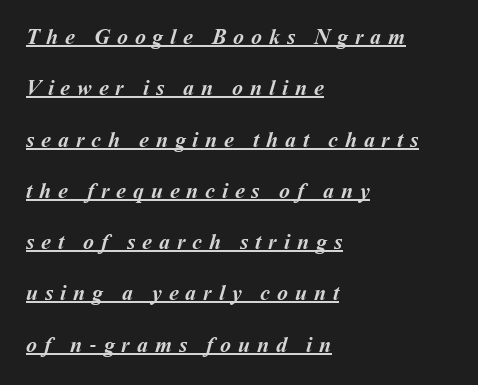
Vertically, the passage feels expansive, rows floating well apart. The compositor pushed each line to the left boundary. You'd pick this weight for a headline — it's a proper bold. The line texture is sparse and dotted thanks to wide tracking.
